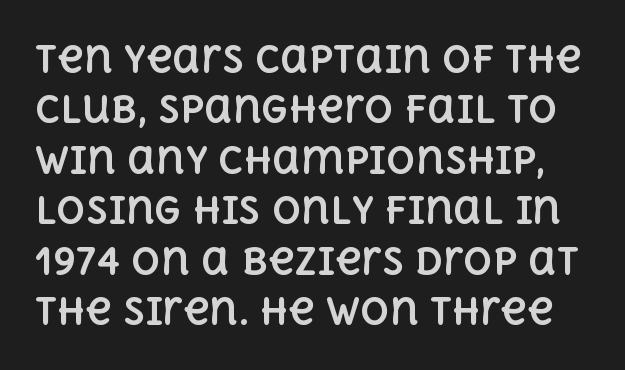
Is the letter spacing exaggerated? No — it looks like the ordinary default. Ascenders rise straight up at ninety degrees. This is heavy type, rendered in bold. The rendering uses a moderate line-height, typical for paragraphs. These lines are rendered in a variable-pitch font. Words float on clear page, feet unadorned.
